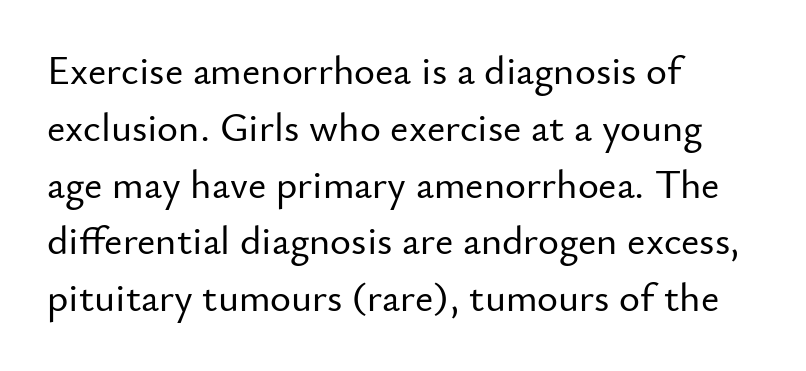
The image shows 40 px sans-serif type, upright; set left-aligned, normal line spacing (1.42x), normal letter spacing, not underlined; low stroke contrast and a small x-height.
